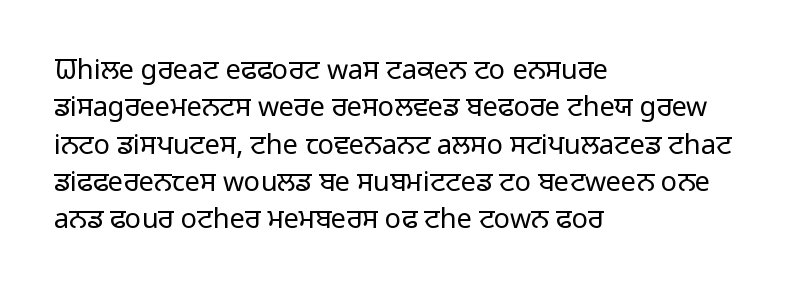
The image shows 27 px text type, upright; set left-aligned, normal line spacing (1.38x), normal letter spacing, not underlined.
